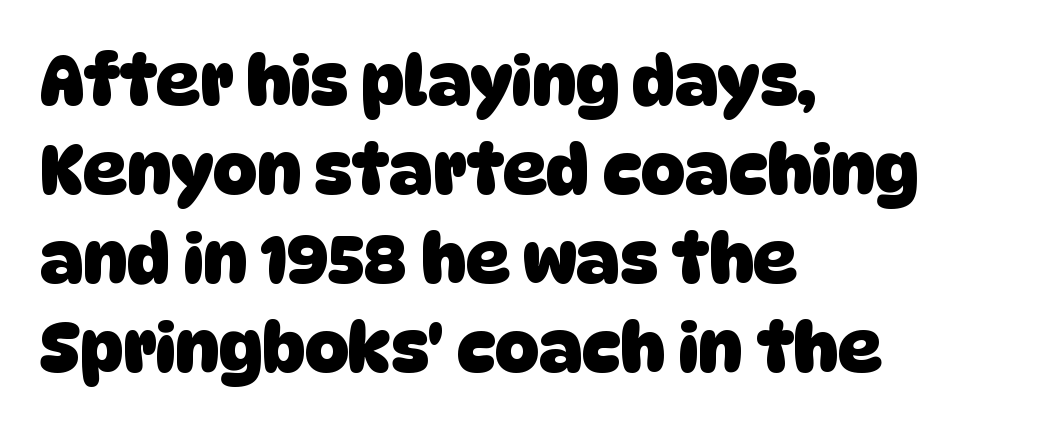
Q: Is the text bold? A: Yes.
Q: Is the typeface a serif or a sans-serif typeface? A: Sans-serif.
Q: Is the text underlined? A: No.
Q: How is the paragraph aligned? A: Left-aligned.
Q: Is the spacing between letters normal or unusually wide? A: Normal.
Q: Is the spacing between lines tight, normal or loose? A: Normal.
Q: Width (condensed, normal, or wide)? A: Normal.
Q: Stroke contrast? A: Low.
Q: x-height? A: Large.
Q: Monospaced? A: No.
